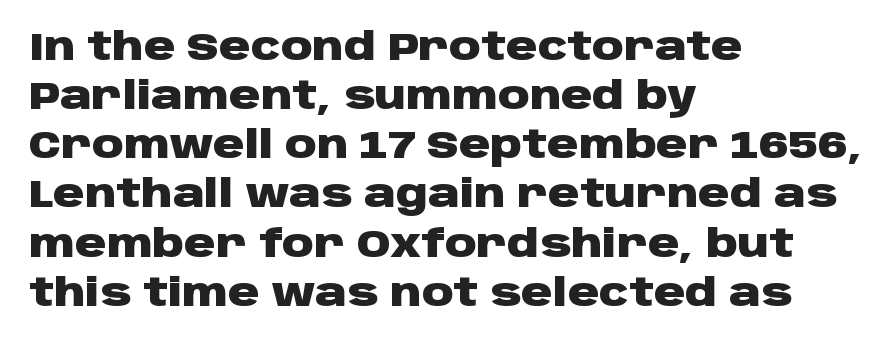
The glyphs are unaccompanied by any horizontal stroke below them. Each glyph is drawn with heavy, bold strokes. How are the letters spaced? Ordinarily, with no added tracking. Posture: upright roman. Reading down the column, the eye jumps a familiar distance to each next line. If you drew a ruler down the left edge, every line would touch it.
